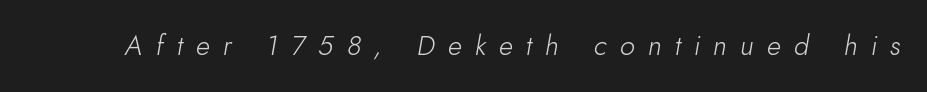
{"italic": "yes", "lean": "right", "slant_degrees": 10, "bold": "no", "underline": "no", "letter_spacing": "wide", "letter_spacing_em": 0.49, "glyph_px": 27}
